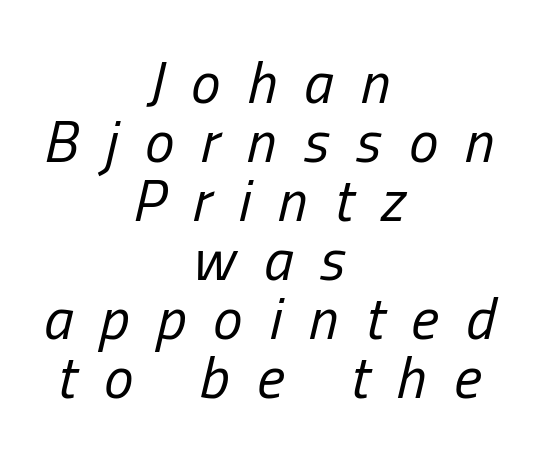
Q: Is the text bold? A: No.
Q: Is the text italic (slanted)? A: Yes, it leans right by about 13 degrees.
Q: Is the text underlined? A: No.
Q: How is the paragraph aligned? A: Centered.
Q: Is the spacing between letters normal or unusually wide? A: Unusually wide.
Q: Is the spacing between lines tight, normal or loose? A: Tight.
Q: Width (condensed, normal, or wide)? A: Condensed.
Q: Stroke contrast? A: Low.
Q: x-height? A: Medium.
Q: Monospaced? A: No.
